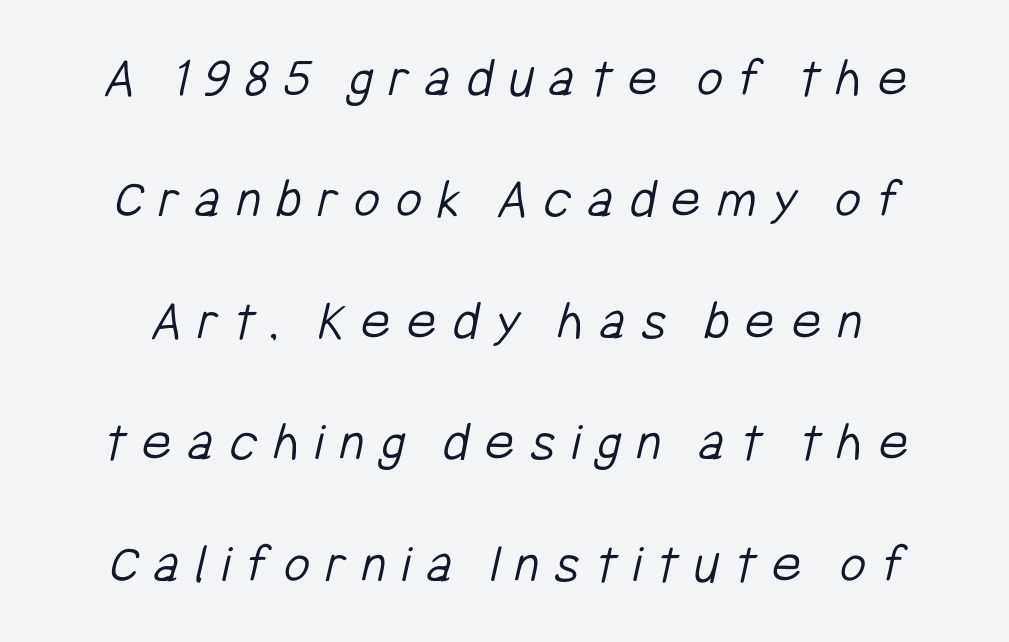
Ink coverage per letter is moderate at most. The strip under each line holds only bare page. Proportional: the letters do not fall into vertical columns. The leading is generous, giving the passage an open texture.
